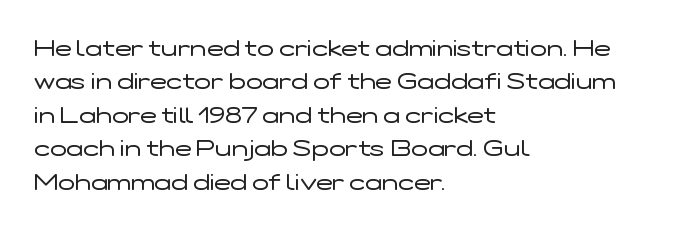
Summary of vertical rhythm: regular, with standard interline spacing. No extra ink here — the face is not bold. Quick note: not italic, upright. Horizontal alignment here is leftward, the default for most running prose.
